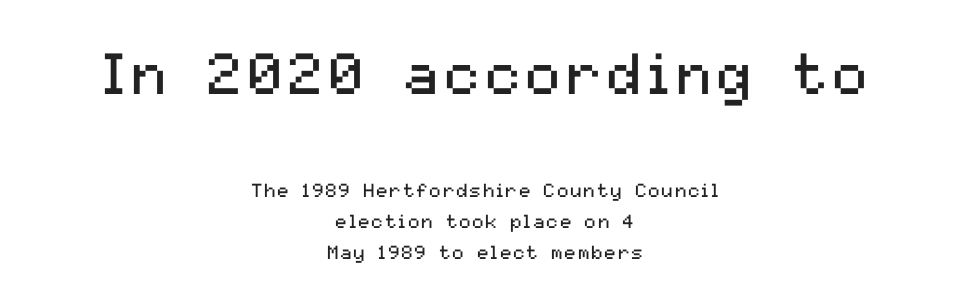
This layout puts the oversized block above and the modest block below. Check under the words: just untouched page. Here the designer chose a conventional face with non-uniform glyph widths. Posture: vertical.
